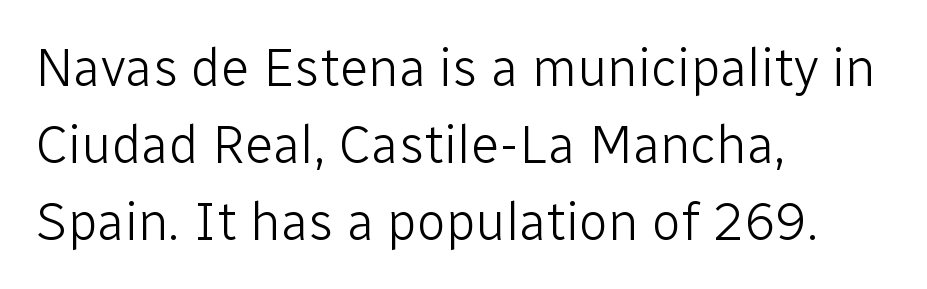
The image shows 53 px light sans-serif type, upright; set left-aligned, normal line spacing (1.45x), normal letter spacing, not underlined; low stroke contrast and a medium x-height.
